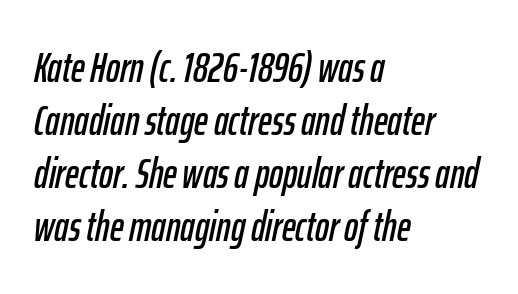
The image shows 42 px condensed type, italic (leaning right); set left-aligned, normal line spacing (1.26x), normal letter spacing, not underlined; low stroke contrast and a medium x-height.
